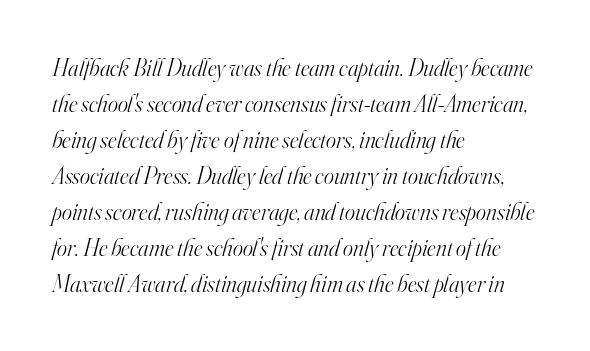
The words here are not underlined. Summary of weight: not heavy and not bold. Does extra space separate the letters? No, they use regular spacing. Posture: slanted. The lines sit at an ordinary, default distance from one another. Is the block centered? No — it sits flush against the left margin.
